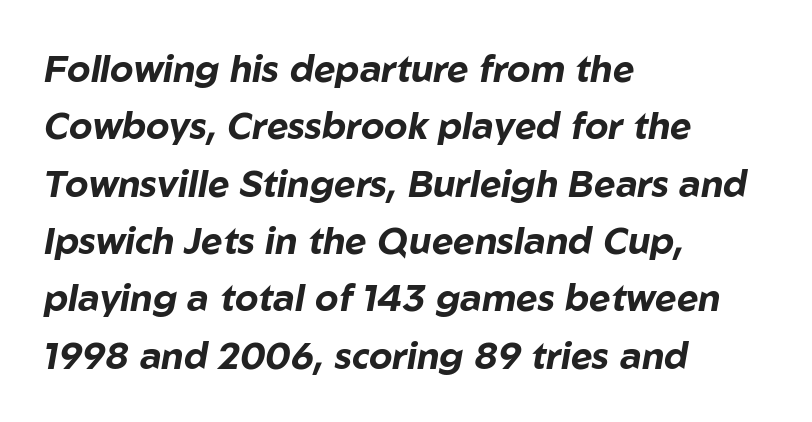
This rendering features lettering with no underline. Every row of glyphs begins at an identical x-position on the left. When letters slant like this, we call the style italic. Spacing between characters is what you'd get straight out of the box. Successive baselines arrive at the customary interval.
